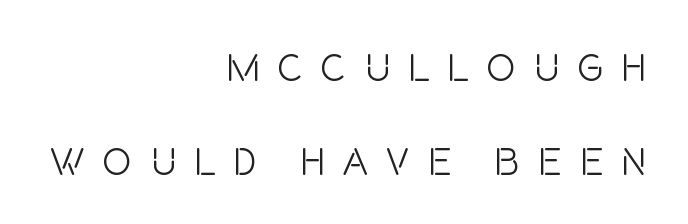
Q: Is the text bold? A: No.
Q: Is the text italic (slanted)? A: No, it is upright.
Q: Is the typeface a serif or a sans-serif typeface? A: Sans-serif.
Q: Is the text underlined? A: No.
Q: How is the paragraph aligned? A: Right-aligned.
Q: Is the spacing between letters normal or unusually wide? A: Unusually wide.
Q: Is the spacing between lines tight, normal or loose? A: Loose.
Q: Width (condensed, normal, or wide)? A: Condensed.
Q: Stroke contrast? A: Low.
Q: x-height? A: Large.
Q: Monospaced? A: No.
